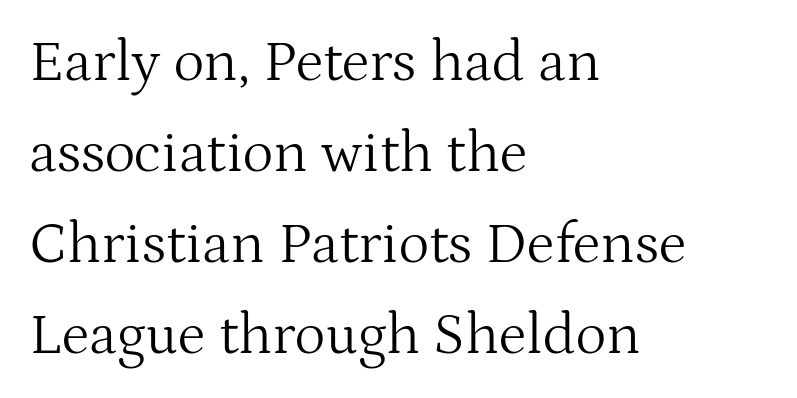
The image shows 59 px light serif type, upright; set left-aligned, normal line spacing (1.54x), normal letter spacing, not underlined; medium stroke contrast and a medium x-height.
